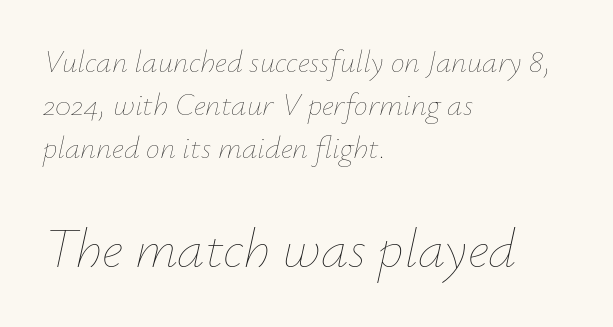
Think of a printed novel: that variable character pitch is what you see here. In terms of leading, this rendering sits right in the middle. A student would notice the bottom passage is typeset larger than what precedes it. Inter-character spacing is left at the font's built-in metrics.
